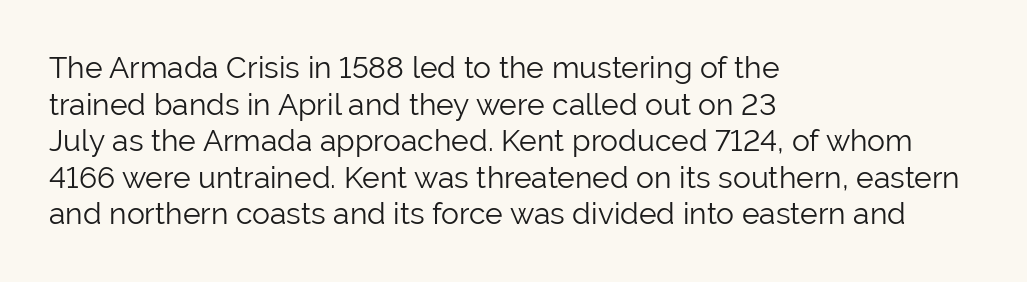
{"serif": "no", "italic": "no", "bold": "no", "weight": "light", "width": "normal", "stroke_contrast": "low", "x_height": "medium", "monospaced": "no", "underline": "no", "align": "left", "line_spacing_ratio": 1.22, "letter_spacing": "normal", "letter_spacing_em": 0.0, "glyph_px": 30}
